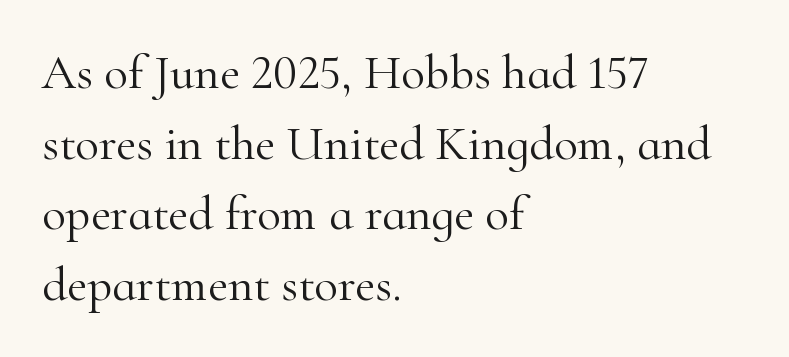
The cut favours lightness, reaching ordinary text weight at its darkest. The type is set solid horizontally, with unmodified tracking. Posture: upright roman. Is there much room between lines? A standard amount, neither cramped nor airy. A classic flush-left, rag-right setting is used for this passage.
